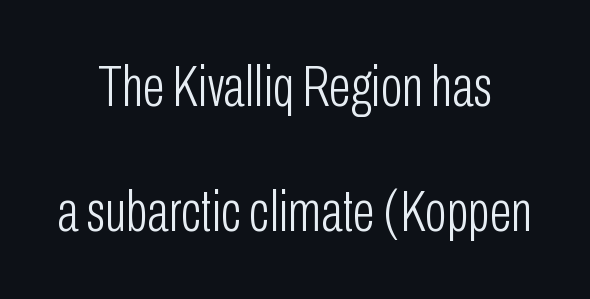
The image shows 58 px light, condensed sans-serif type, upright; set centered, loose line spacing (2.15x), normal letter spacing, not underlined; low stroke contrast and a medium x-height.
